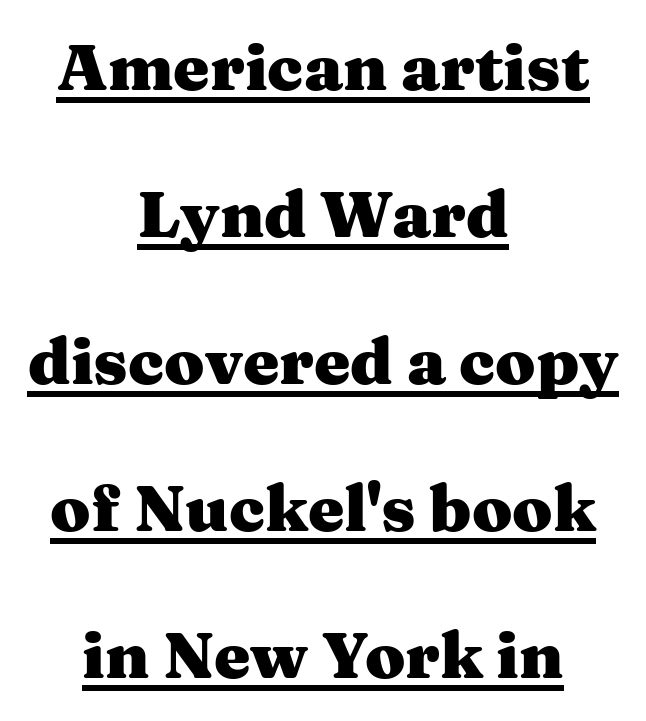
{"serif": "yes", "italic": "no", "bold": "yes", "weight": "heavy", "width": "wide", "stroke_contrast": "medium", "x_height": "medium", "monospaced": "no", "underline": "yes", "align": "center", "line_spacing": "loose", "line_spacing_ratio": 2.26, "letter_spacing": "normal", "letter_spacing_em": 0.0, "glyph_px": 65}
